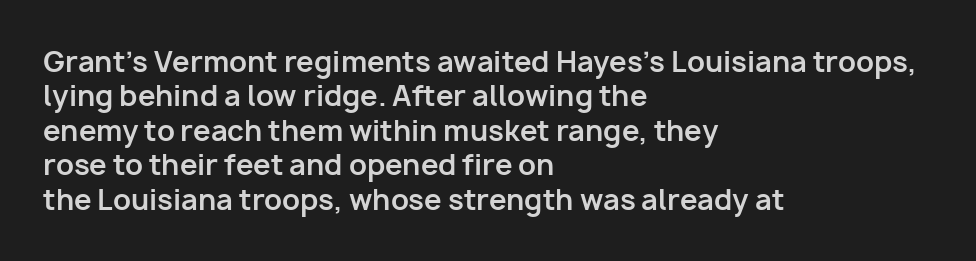
{"serif": "no", "italic": "no", "bold": "yes", "weight": "bold", "width": "normal", "stroke_contrast": "low", "x_height": "medium", "monospaced": "no", "underline": "no", "align": "left", "line_spacing_ratio": 1.23, "letter_spacing": "normal", "letter_spacing_em": 0.0, "glyph_px": 28}
